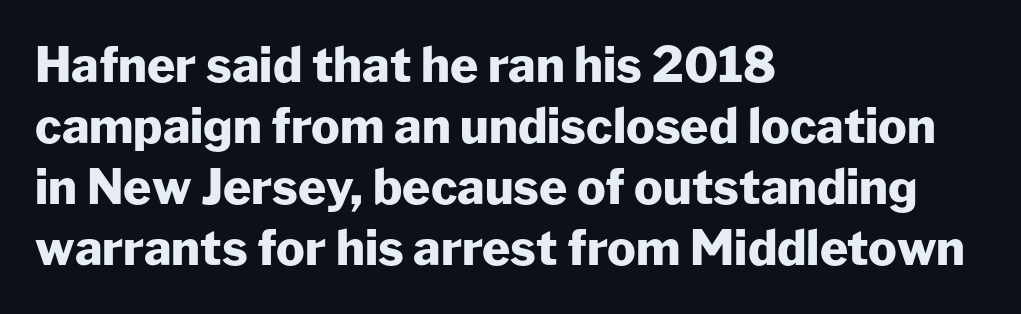
Q: Is the text bold? A: Yes.
Q: Is the text italic (slanted)? A: No, it is upright.
Q: Is the typeface a serif or a sans-serif typeface? A: Sans-serif.
Q: Is the text underlined? A: No.
Q: How is the paragraph aligned? A: Left-aligned.
Q: Is the spacing between letters normal or unusually wide? A: Normal.
Q: Is the spacing between lines tight, normal or loose? A: Normal.
Q: Width (condensed, normal, or wide)? A: Normal.
Q: Stroke contrast? A: Low.
Q: x-height? A: Medium.
Q: Monospaced? A: No.
